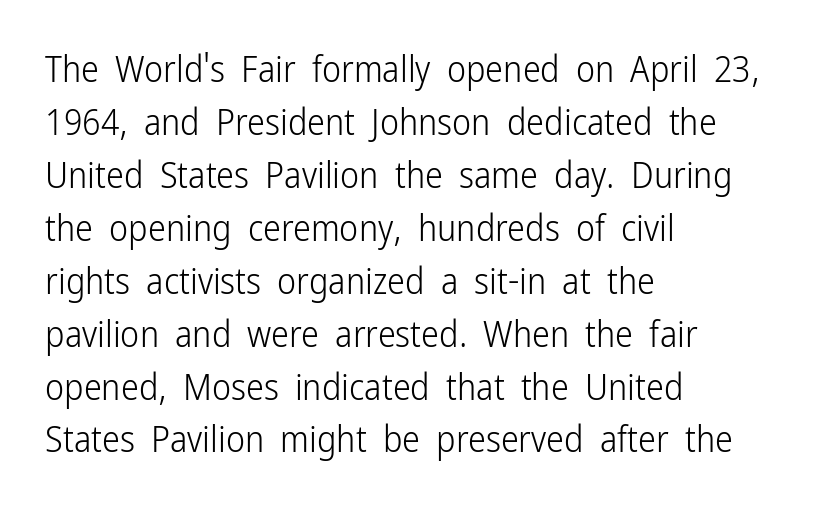
These lines were composed using upright roman letters. Any mark beneath the type? The region is blank. A typesetter would call this proportional, since set widths differ per character. The font family rendered here belongs to the sans-serif group.
